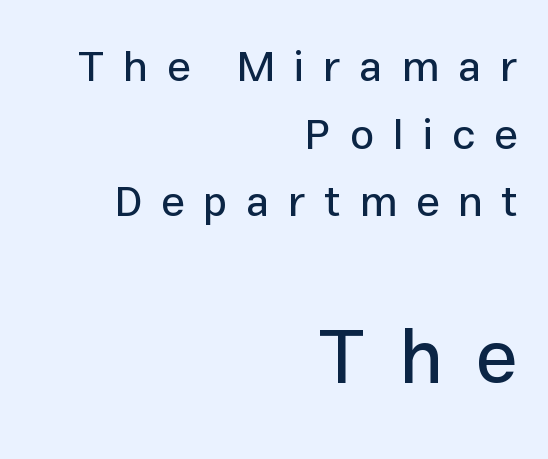
The image shows 76 px sans-serif type, upright; set right-aligned, normal line spacing (1.57x), unusually wide letter spacing (+0.43 em), not underlined; the second (bottom) block is 1.77x larger; low stroke contrast and a medium x-height.
